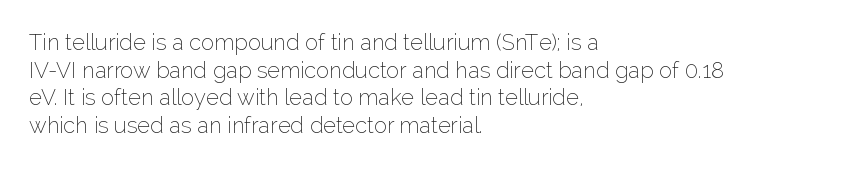
Q: Is the text bold? A: No.
Q: Is the text italic (slanted)? A: No, it is upright.
Q: Is the text underlined? A: No.
Q: How is the paragraph aligned? A: Left-aligned.
Q: Is the spacing between letters normal or unusually wide? A: Normal.
Q: Is the spacing between lines tight, normal or loose? A: Normal.
